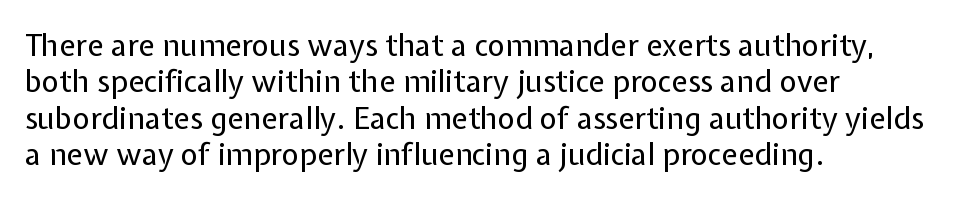
{"serif": "no", "italic": "no", "bold": "no", "weight": "regular", "width": "normal", "stroke_contrast": "low", "x_height": "medium", "monospaced": "no", "underline": "no", "align": "left", "line_spacing_ratio": 1.21, "letter_spacing": "normal", "letter_spacing_em": 0.0, "glyph_px": 30}
